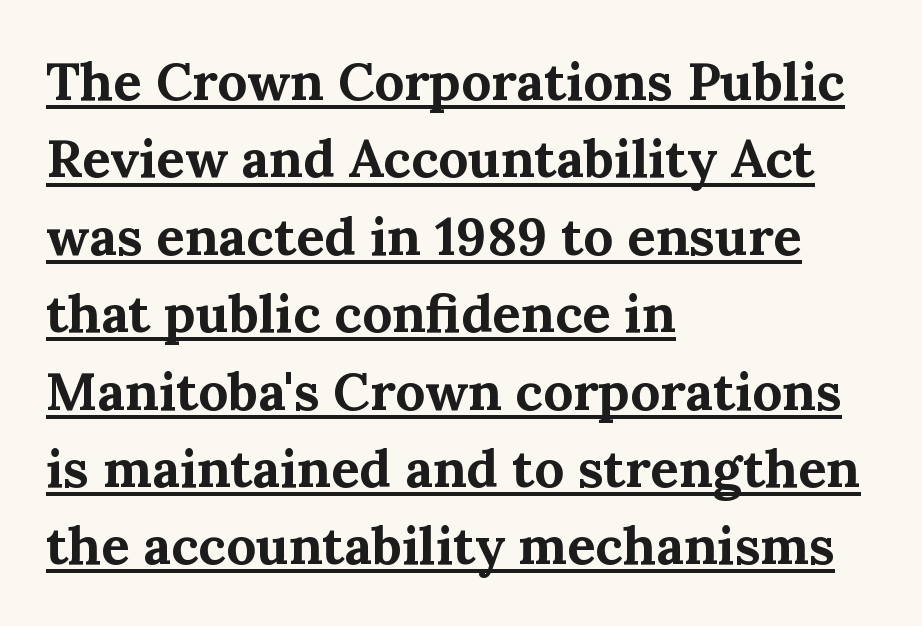
{"serif": "yes", "italic": "no", "bold": "yes", "weight": "bold", "width": "normal", "stroke_contrast": "medium", "x_height": "medium", "monospaced": "no", "underline": "yes", "align": "left", "line_spacing": "normal", "line_spacing_ratio": 1.46, "letter_spacing": "normal", "letter_spacing_em": 0.0, "glyph_px": 53}
